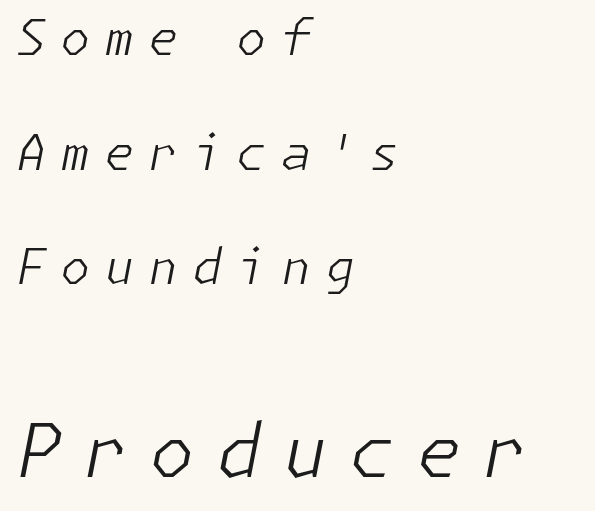
{"italic": "yes", "lean": "right", "slant_degrees": 11, "bold": "no", "weight": "light", "width": "normal", "stroke_contrast": "low", "x_height": "medium", "underline": "no", "align": "left", "line_spacing": "loose", "line_spacing_ratio": 2.34, "letter_spacing": "wide", "letter_spacing_em": 0.28, "larger_block": "second", "size_ratio": 1.51, "glyph_px": 74}
